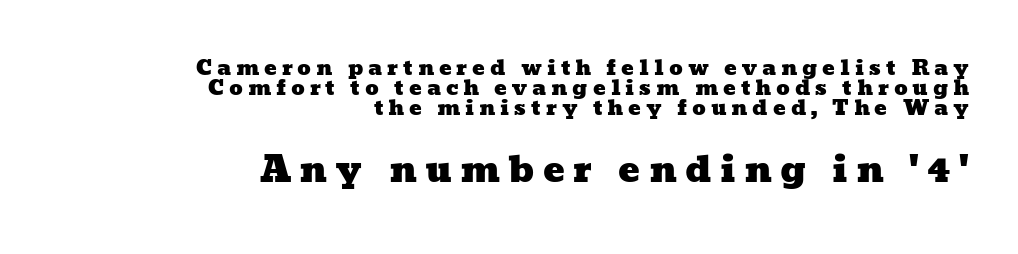
Display-style spreading of the glyphs; the letterfit is very open. The more generous point size was reserved for the lower chunk. Clear beneath every line of the passage. These lines are rendered in a variable-pitch font.
